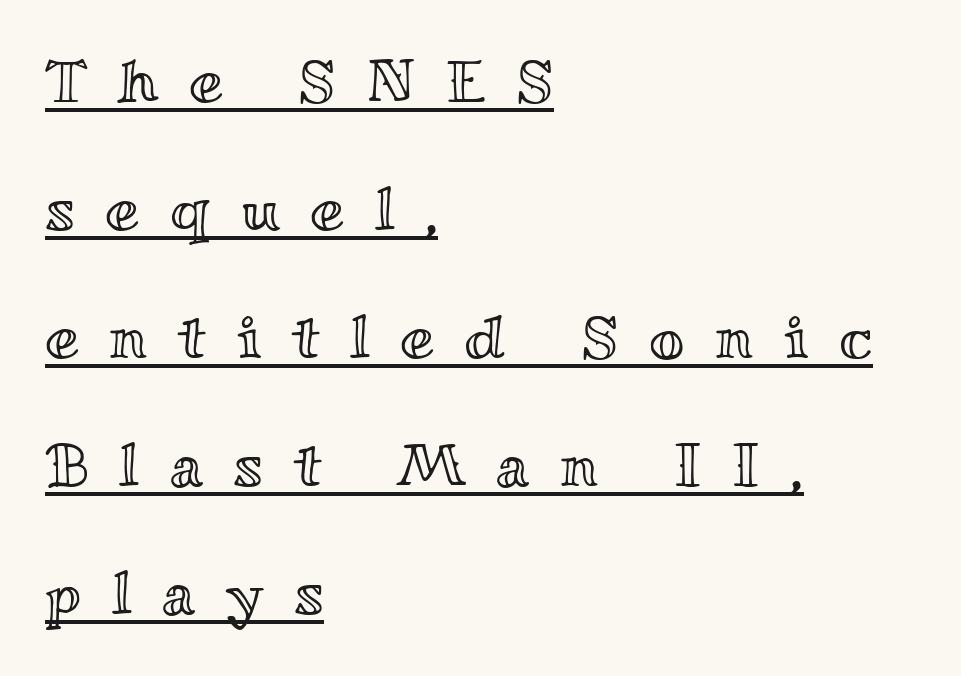
Q: Is the text italic (slanted)? A: No, it is upright.
Q: Is the text underlined? A: Yes.
Q: How is the paragraph aligned? A: Left-aligned.
Q: Is the spacing between letters normal or unusually wide? A: Unusually wide.
Q: Is the spacing between lines tight, normal or loose? A: Loose.
Q: Width (condensed, normal, or wide)? A: Wide.
Q: x-height? A: Small.
Q: Monospaced? A: No.
